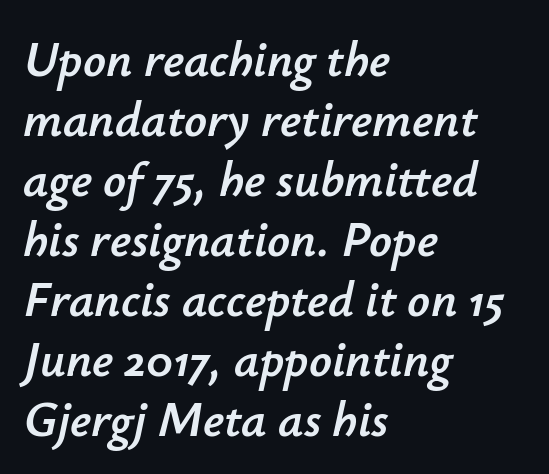
{"italic": "yes", "lean": "right", "slant_degrees": 12, "width": "normal", "stroke_contrast": "low", "x_height": "small", "monospaced": "no", "underline": "no", "align": "left", "line_spacing_ratio": 1.2, "letter_spacing": "normal", "letter_spacing_em": 0.0, "glyph_px": 50}
